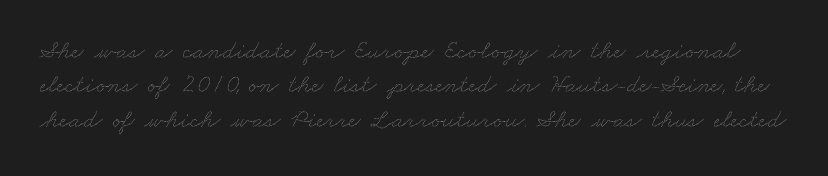
Q: Is the text bold? A: No.
Q: Is the text underlined? A: No.
Q: Is the spacing between letters normal or unusually wide? A: Normal.
Q: Is the spacing between lines tight, normal or loose? A: Normal.
